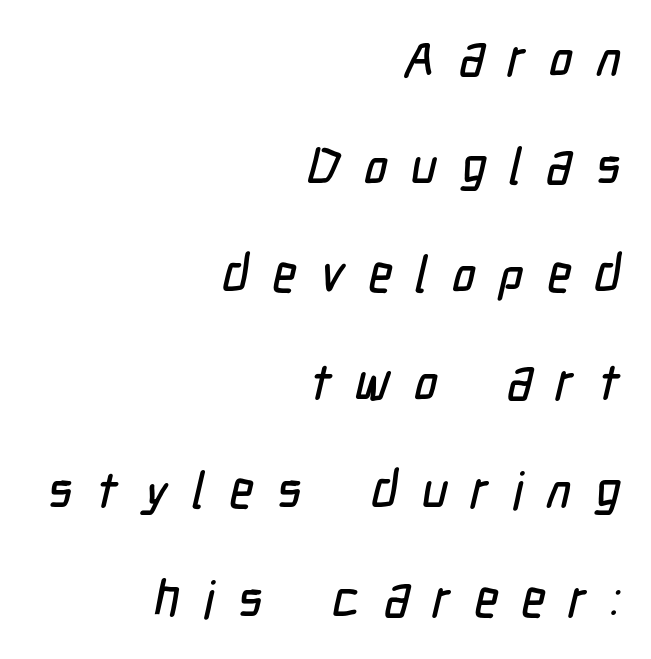
The image shows 51 px condensed sans-serif type; set right-aligned, loose line spacing (2.12x), unusually wide letter spacing (+0.46 em), not underlined; low stroke contrast and a medium x-height.
